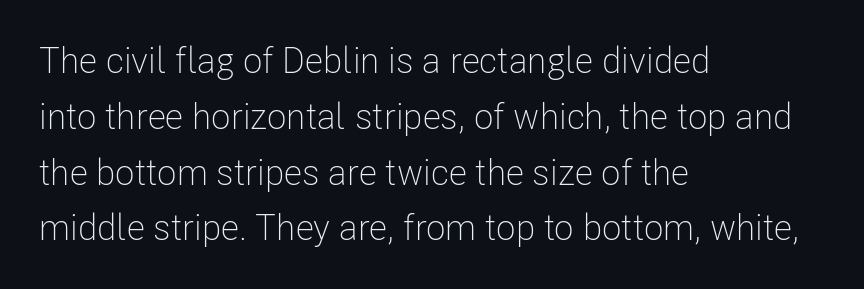
{"serif": "no", "italic": "no", "bold": "no", "weight": "light", "width": "condensed", "stroke_contrast": "low", "x_height": "medium", "monospaced": "no", "underline": "no", "align": "left", "line_spacing": "normal", "line_spacing_ratio": 1.55, "letter_spacing": "normal", "letter_spacing_em": 0.0, "glyph_px": 36}
